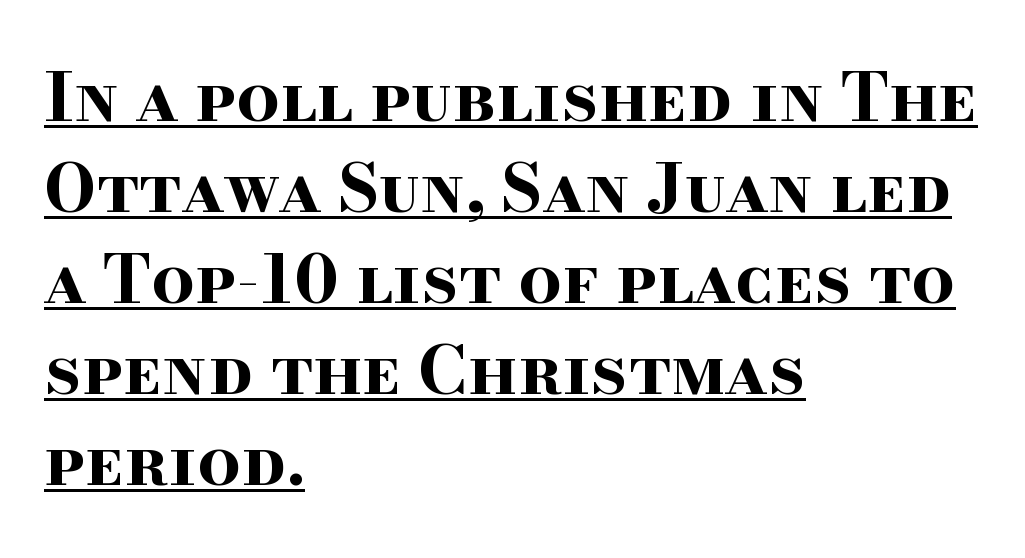
You can see a thin bar hugging the bottom of the glyphs. How would I describe the line gaps? Plain and ordinary. A student would call this left alignment; a typographer would say flush left, rag right. Little horizontal feet cap the strokes, marking this as serif type. Notice how the stems are strictly vertical — no italics here.
